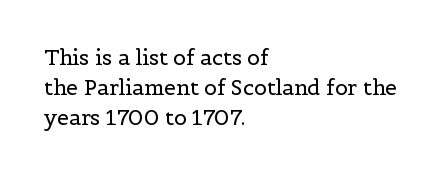
{"italic": "no", "bold": "no", "underline": "no", "align": "left", "line_spacing": "normal", "line_spacing_ratio": 1.42, "letter_spacing": "normal", "letter_spacing_em": 0.0, "glyph_px": 21}
